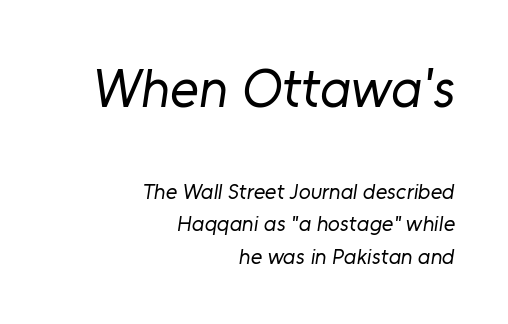
The image shows 55 px regular-weight sans-serif type; set right-aligned, normal line spacing (1.46x), normal letter spacing, not underlined; the first (top) block is 2.5x larger; low stroke contrast and a medium x-height.
